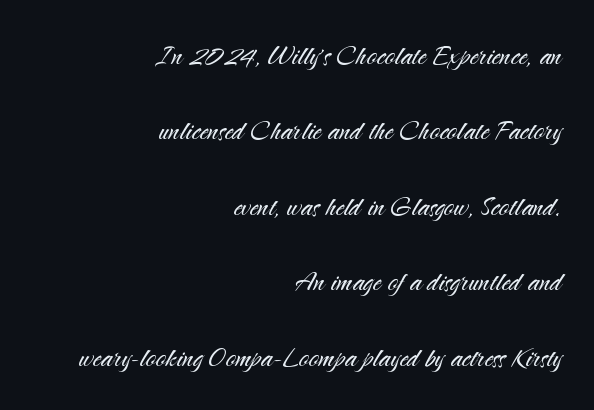
The face used here is proportionally spaced, like ordinary book or web type. Is the type heavy? It reads as light-to-regular instead. Glance below the letters and you will spot only blank space. You could fit nearly another row in the gap between these rows. The paragraph shown leans on its right margin.
